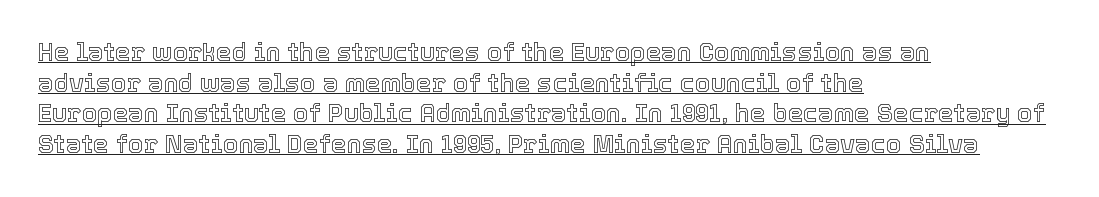
{"italic": "no", "underline": "yes", "align": "left", "line_spacing_ratio": 1.23, "letter_spacing": "normal", "letter_spacing_em": 0.0, "glyph_px": 25}
